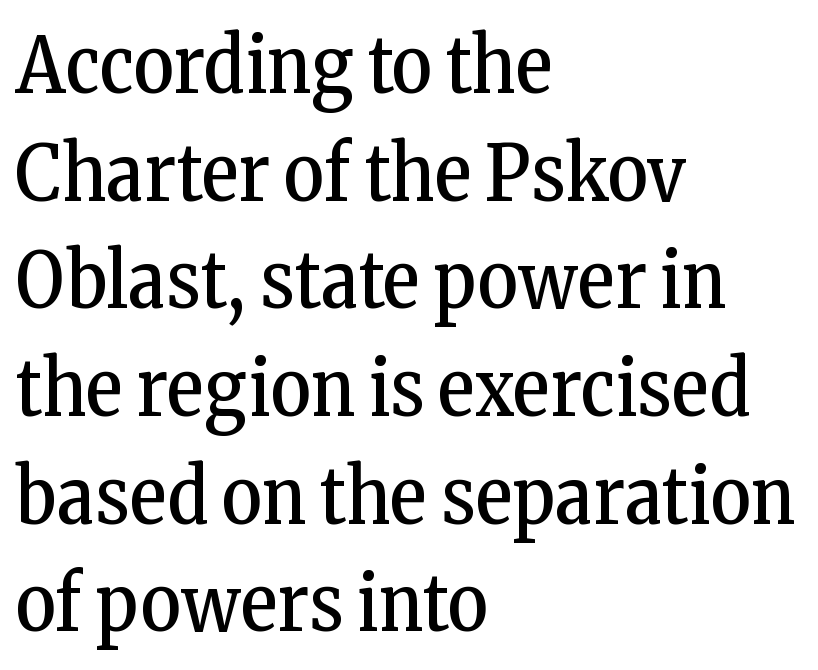
The image shows 78 px regular-weight, condensed serif type, upright; set left-aligned, normal line spacing (1.38x), normal letter spacing, not underlined; low stroke contrast and a medium x-height.
